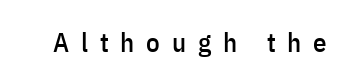
{"italic": "no", "underline": "no", "letter_spacing": "wide", "letter_spacing_em": 0.44, "glyph_px": 27}
